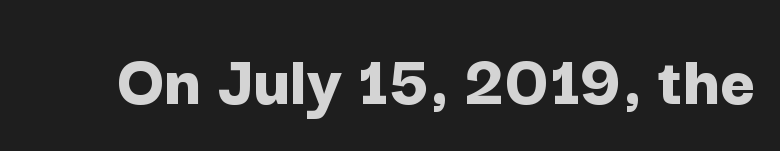
Q: Is the text bold? A: Yes.
Q: Is the text italic (slanted)? A: No, it is upright.
Q: Is the typeface a serif or a sans-serif typeface? A: Sans-serif.
Q: Is the text underlined? A: No.
Q: Is the spacing between letters normal or unusually wide? A: Normal.
Q: Width (condensed, normal, or wide)? A: Normal.
Q: Stroke contrast? A: Low.
Q: x-height? A: Medium.
Q: Monospaced? A: No.
